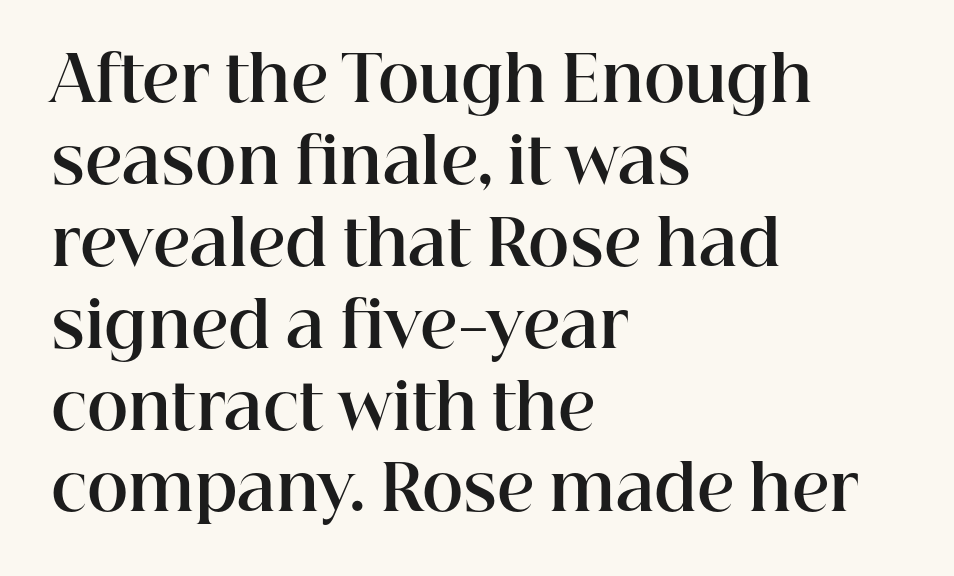
The image shows 63 px bold serif type, upright; set left-aligned, normal line spacing (1.3x), normal letter spacing, not underlined; high stroke contrast and a medium x-height.
